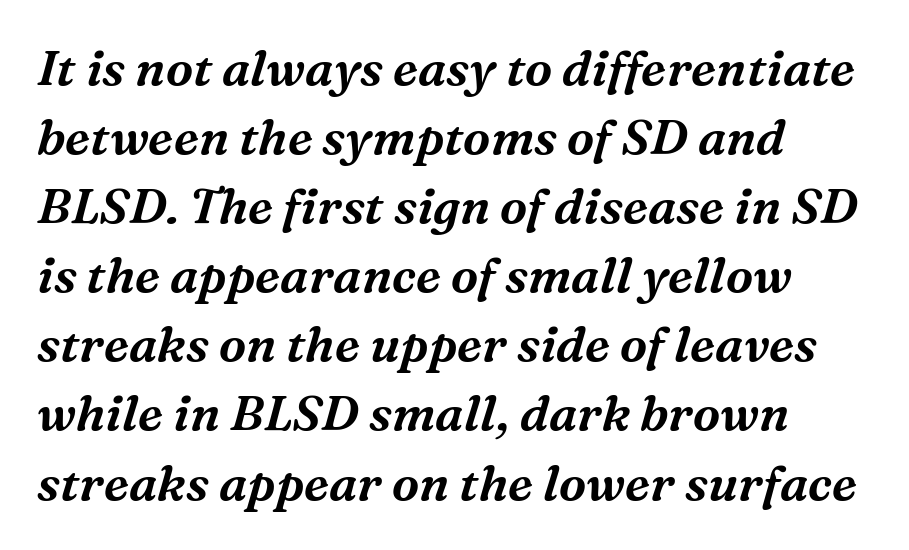
The image shows 49 px serif type, italic (leaning right); set left-aligned, normal line spacing (1.41x), normal letter spacing, not underlined; medium stroke contrast and a medium x-height.
